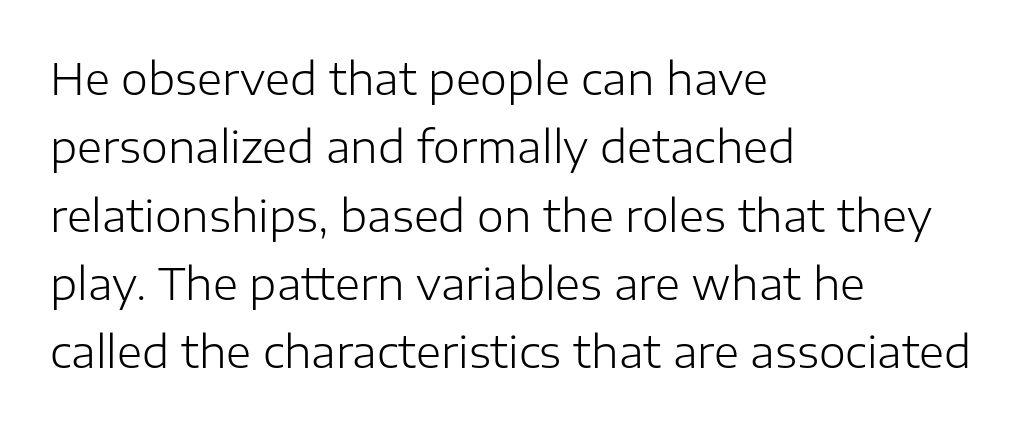
Q: Is the text bold? A: No.
Q: Is the text italic (slanted)? A: No, it is upright.
Q: Is the typeface a serif or a sans-serif typeface? A: Sans-serif.
Q: Is the text underlined? A: No.
Q: How is the paragraph aligned? A: Left-aligned.
Q: Is the spacing between letters normal or unusually wide? A: Normal.
Q: Is the spacing between lines tight, normal or loose? A: Normal.
Q: Width (condensed, normal, or wide)? A: Normal.
Q: Stroke contrast? A: Low.
Q: x-height? A: Medium.
Q: Monospaced? A: No.
